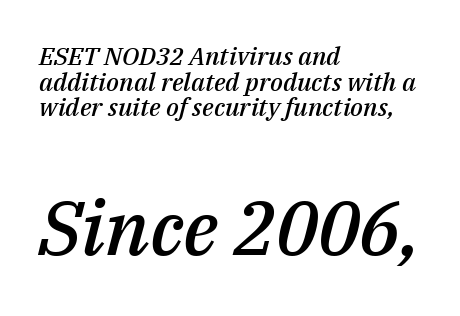
The image shows 76 px semibold type, italic (leaning right); set left-aligned, tight line spacing (1.03x), normal letter spacing, not underlined; the second (bottom) block is 3.04x larger; medium stroke contrast and a medium x-height.
